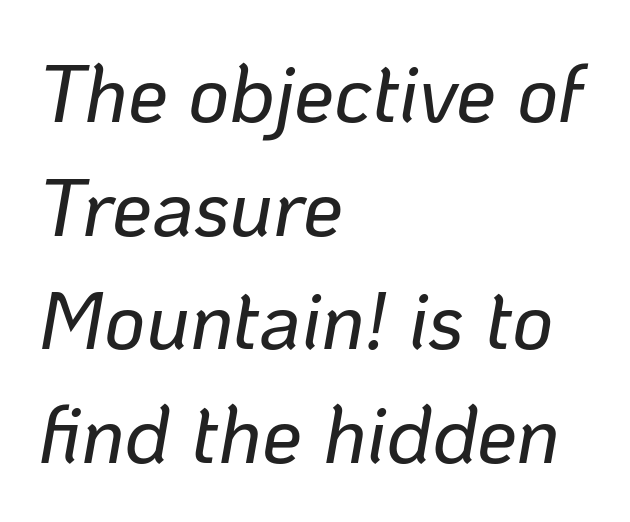
Q: Is the text italic (slanted)? A: Yes, it leans right by about 10 degrees.
Q: Is the text underlined? A: No.
Q: How is the paragraph aligned? A: Left-aligned.
Q: Is the spacing between letters normal or unusually wide? A: Normal.
Q: Is the spacing between lines tight, normal or loose? A: Normal.
Q: Width (condensed, normal, or wide)? A: Normal.
Q: Stroke contrast? A: Low.
Q: x-height? A: Medium.
Q: Monospaced? A: No.
